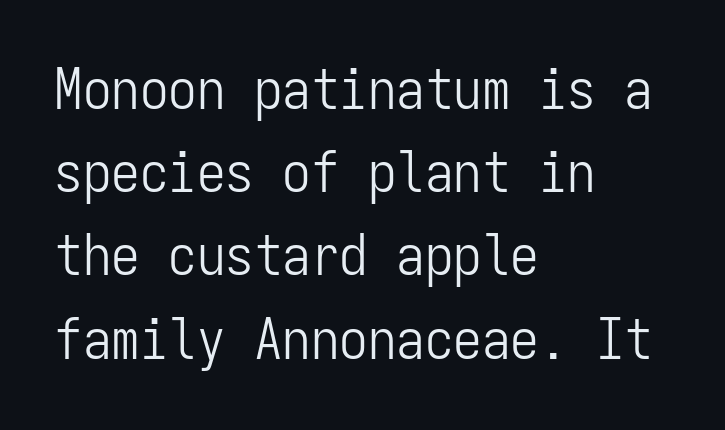
{"serif": "no", "italic": "no", "bold": "no", "weight": "light", "width": "condensed", "stroke_contrast": "low", "x_height": "medium", "monospaced": "yes", "underline": "no", "align": "left", "line_spacing": "normal", "line_spacing_ratio": 1.46, "letter_spacing": "normal", "letter_spacing_em": 0.0, "glyph_px": 57}
